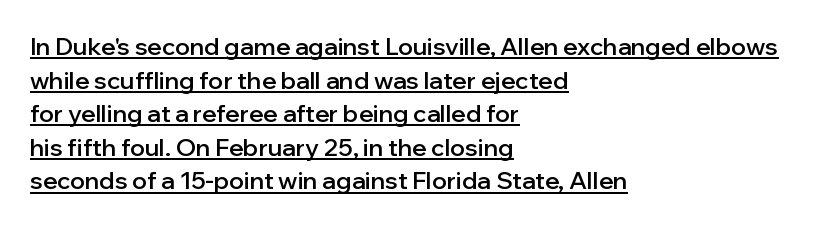
Q: Is the text bold? A: Semi-bold.
Q: Is the text italic (slanted)? A: No, it is upright.
Q: Is the text underlined? A: Yes.
Q: How is the paragraph aligned? A: Left-aligned.
Q: Is the spacing between letters normal or unusually wide? A: Normal.
Q: Is the spacing between lines tight, normal or loose? A: Normal.
